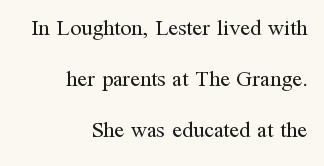
The image shows 22 px text type, upright; set right-aligned, loose line spacing (2.32x), normal letter spacing, not underlined.
